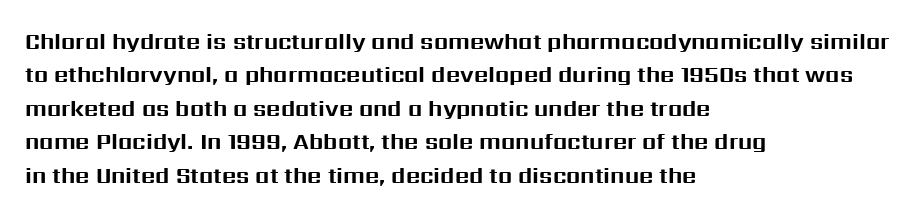
The strip under each line holds only bare page. Between one letter and the next there's only the usual sliver of space. Is there any slant? The stems are plumb. Plenty of ink on the page — the face is bold. Leading matches the norm, producing a regular column.
